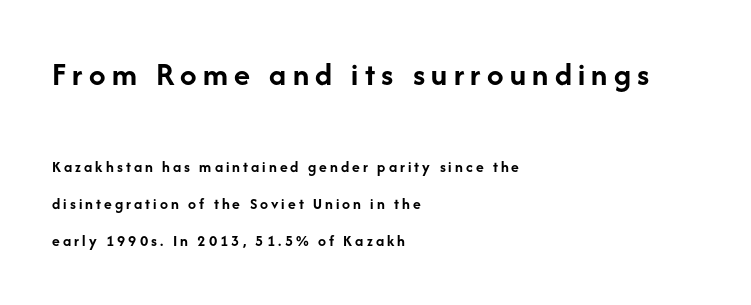
Regarding serifs, this sample does without them. Left-aligned paragraph, ragged on the right. Here the designer chose a conventional face with non-uniform glyph widths. You'd pick this weight for a headline — it's a proper bold. Clear beneath every line of the passage. The passage shown stacks its lines with a broad gap.
